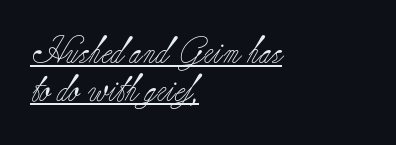
The image shows 27 px text type; set left-aligned, normal line spacing (1.4x), normal letter spacing, underlined.
